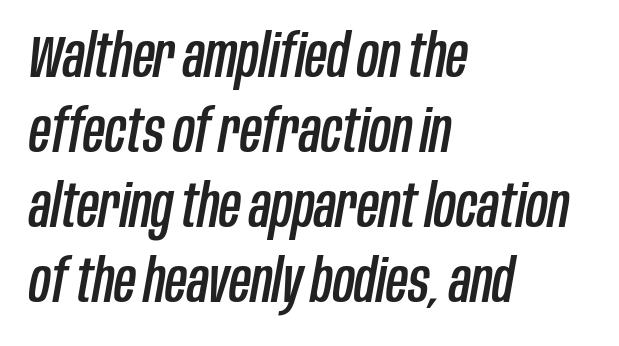
One glance says typical: line gaps are just what's usual. Does the copy run flush right? No — it runs flush left. Quick note: italic. Proportional: the letters do not fall into vertical columns. Default kerning and tracking; the words read as compact shapes. Only glyphs here, with clear space below each row.
